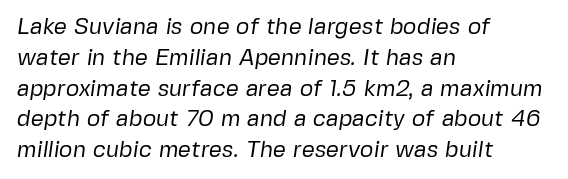
{"bold": "no", "underline": "no", "align": "left", "line_spacing": "normal", "line_spacing_ratio": 1.34, "letter_spacing": "normal", "letter_spacing_em": 0.0, "glyph_px": 23}
